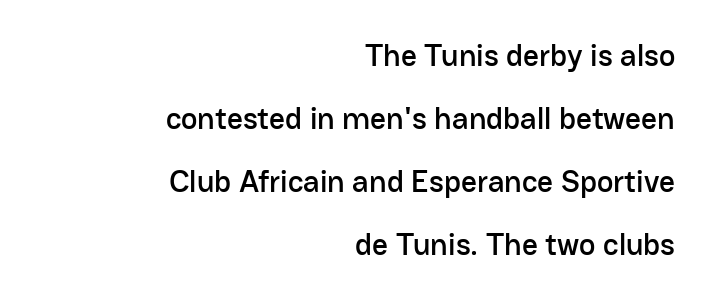
{"serif": "no", "italic": "no", "width": "normal", "stroke_contrast": "low", "x_height": "medium", "monospaced": "no", "underline": "no", "align": "right", "line_spacing": "loose", "line_spacing_ratio": 2.03, "letter_spacing": "normal", "letter_spacing_em": 0.0, "glyph_px": 31}
